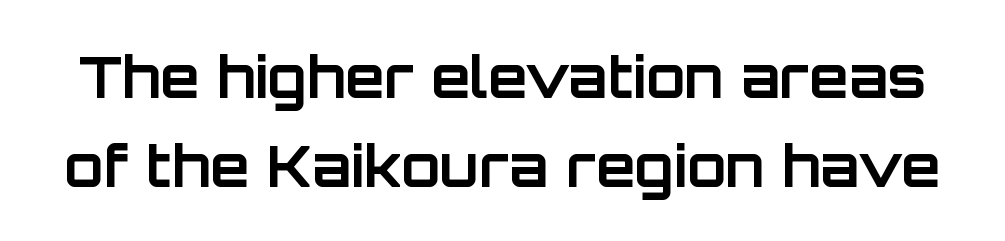
Q: Is the text bold? A: Yes.
Q: Is the text italic (slanted)? A: No, it is upright.
Q: Is the typeface a serif or a sans-serif typeface? A: Sans-serif.
Q: Is the text underlined? A: No.
Q: Is the spacing between letters normal or unusually wide? A: Normal.
Q: Is the spacing between lines tight, normal or loose? A: Normal.
Q: Width (condensed, normal, or wide)? A: Normal.
Q: Stroke contrast? A: Low.
Q: x-height? A: Large.
Q: Monospaced? A: No.
